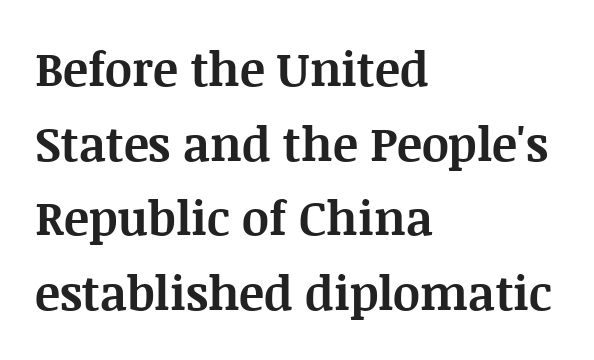
Do the characters align in a grid? No, the font is proportional. The rendering anchors every line to the left-hand side. The glyphs in this specimen are seriffed. What weight is shown? A full bold with thick strokes. The rendering uses a moderate line-height, typical for paragraphs.
